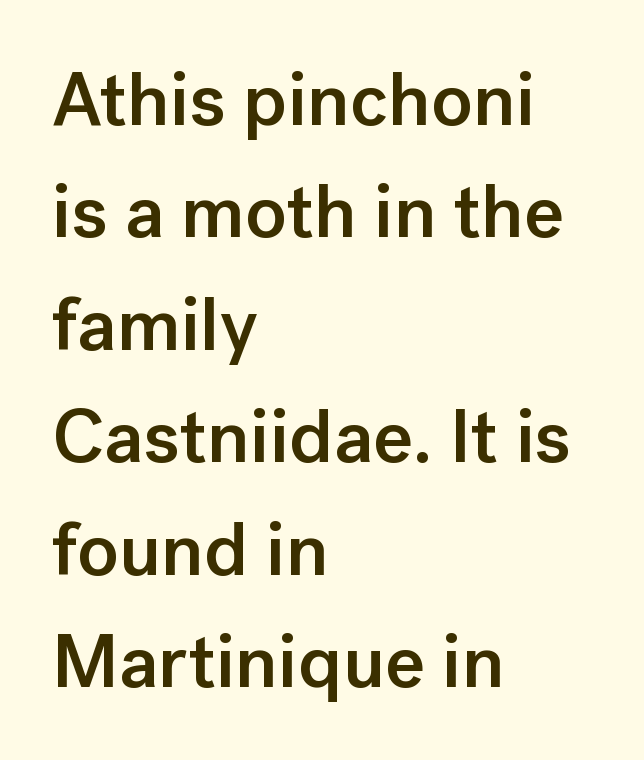
{"serif": "no", "italic": "no", "bold": "semi", "weight": "semibold", "width": "normal", "stroke_contrast": "low", "x_height": "medium", "monospaced": "no", "underline": "no", "align": "left", "line_spacing": "normal", "line_spacing_ratio": 1.48, "letter_spacing": "normal", "letter_spacing_em": 0.0, "glyph_px": 76}
